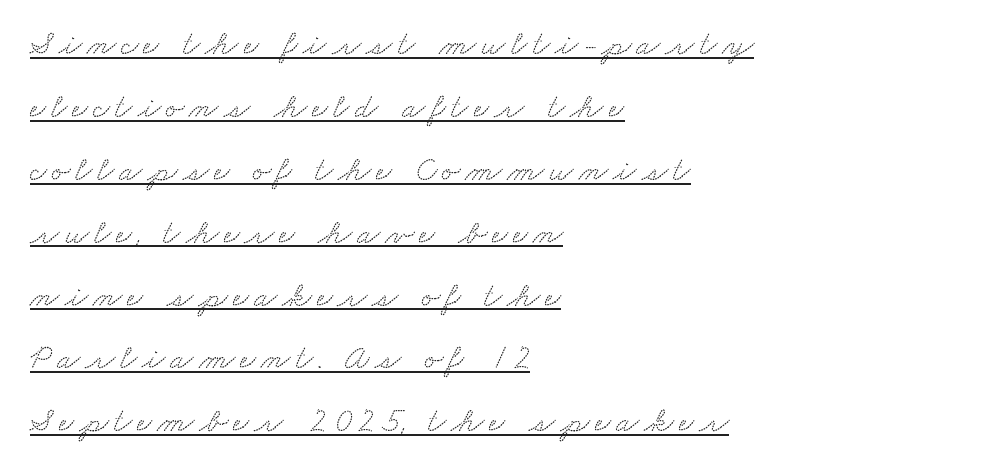
The image shows 34 px wide serif type; set left-aligned, line spacing 1.85x, underlined; low stroke contrast and a small x-height.
